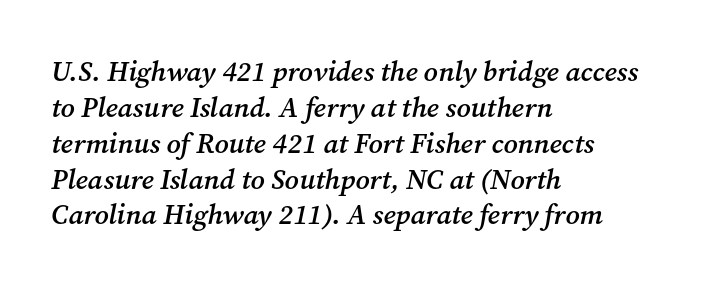
Q: Is the text bold? A: Semi-bold.
Q: Is the text italic (slanted)? A: Yes, it leans right by about 12 degrees.
Q: Is the typeface a serif or a sans-serif typeface? A: Serif.
Q: Is the text underlined? A: No.
Q: How is the paragraph aligned? A: Left-aligned.
Q: Is the spacing between letters normal or unusually wide? A: Normal.
Q: Is the spacing between lines tight, normal or loose? A: Normal.
Q: Width (condensed, normal, or wide)? A: Normal.
Q: Stroke contrast? A: Medium.
Q: x-height? A: Medium.
Q: Monospaced? A: No.
